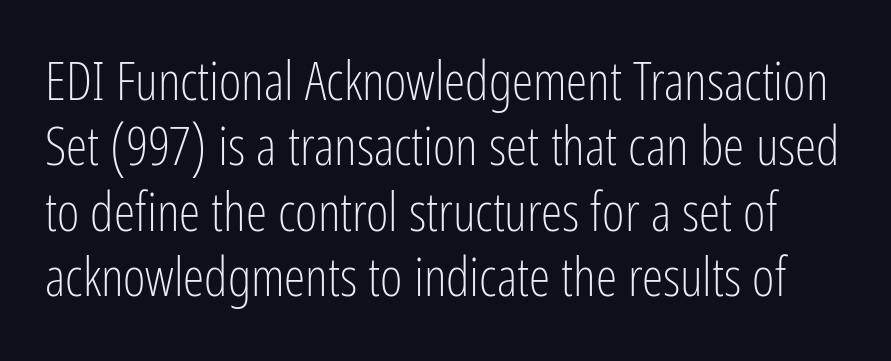
Italic: no, the glyphs are upright roman. This is not heavy type; no bold has been used. Nothing unusual about the tracking: characters are spaced as the font intends. This rendering features lettering with no underline.
